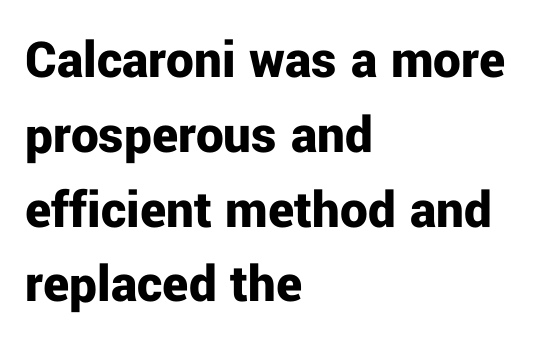
The image shows 55 px bold sans-serif type, upright; set left-aligned, normal line spacing (1.36x), normal letter spacing, not underlined; low stroke contrast and a medium x-height.
